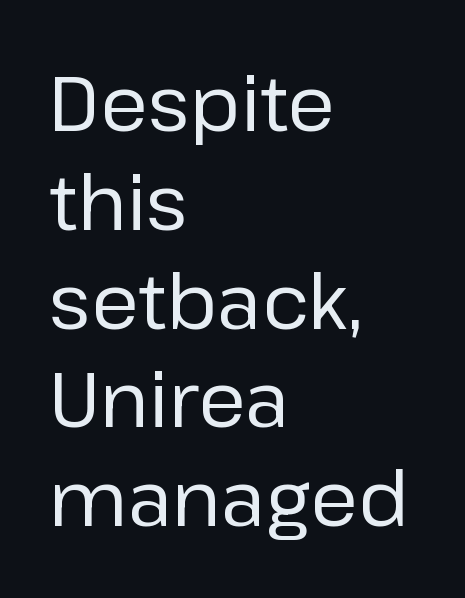
{"serif": "no", "italic": "no", "bold": "no", "weight": "regular", "width": "normal", "stroke_contrast": "low", "x_height": "medium", "monospaced": "no", "underline": "no", "align": "left", "line_spacing": "normal", "line_spacing_ratio": 1.3, "letter_spacing": "normal", "letter_spacing_em": 0.0, "glyph_px": 76}
